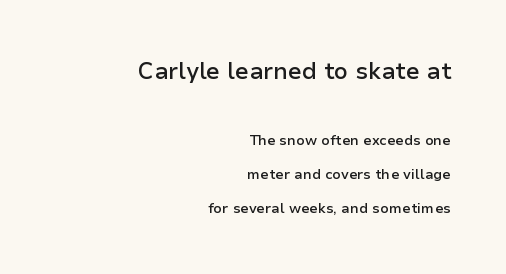
Q: Is the text bold? A: Semi-bold.
Q: Is the text italic (slanted)? A: No, it is upright.
Q: Is the text underlined? A: No.
Q: How is the paragraph aligned? A: Right-aligned.
Q: Is the spacing between letters normal or unusually wide? A: Normal.
Q: Is the spacing between lines tight, normal or loose? A: Loose.
Q: Which block of text is set in a larger size, the first (top) or the second (bottom)? A: The first (top) one.
